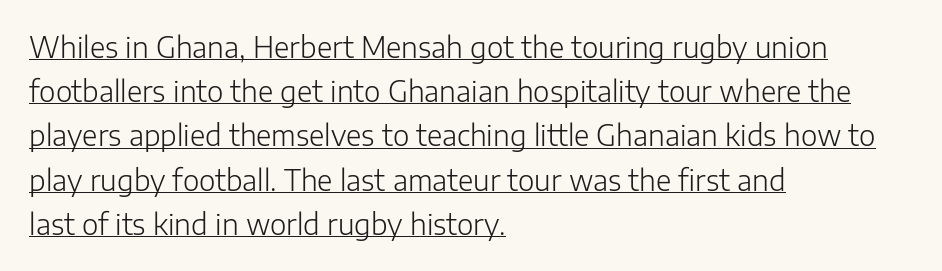
Q: Is the text bold? A: No.
Q: Is the text italic (slanted)? A: No, it is upright.
Q: Is the typeface a serif or a sans-serif typeface? A: Sans-serif.
Q: Is the text underlined? A: Yes.
Q: How is the paragraph aligned? A: Left-aligned.
Q: Is the spacing between letters normal or unusually wide? A: Normal.
Q: Is the spacing between lines tight, normal or loose? A: Normal.
Q: Width (condensed, normal, or wide)? A: Normal.
Q: Stroke contrast? A: Low.
Q: x-height? A: Medium.
Q: Monospaced? A: No.
